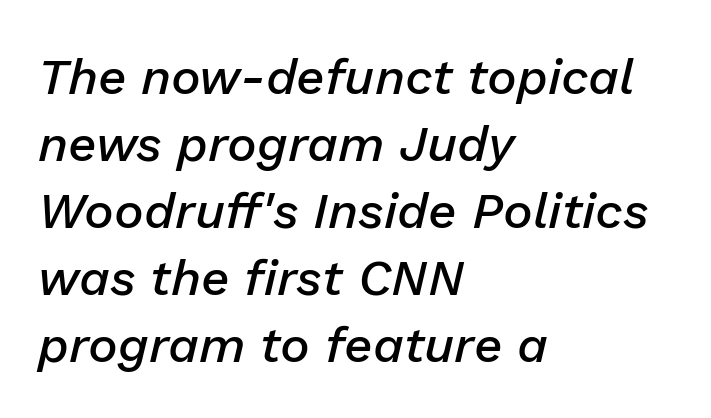
Q: Is the text bold? A: Semi-bold.
Q: Is the text italic (slanted)? A: Yes, it leans right by about 13 degrees.
Q: Is the text underlined? A: No.
Q: How is the paragraph aligned? A: Left-aligned.
Q: Is the spacing between letters normal or unusually wide? A: Normal.
Q: Is the spacing between lines tight, normal or loose? A: Normal.
Q: Width (condensed, normal, or wide)? A: Normal.
Q: Stroke contrast? A: Low.
Q: x-height? A: Medium.
Q: Monospaced? A: No.
